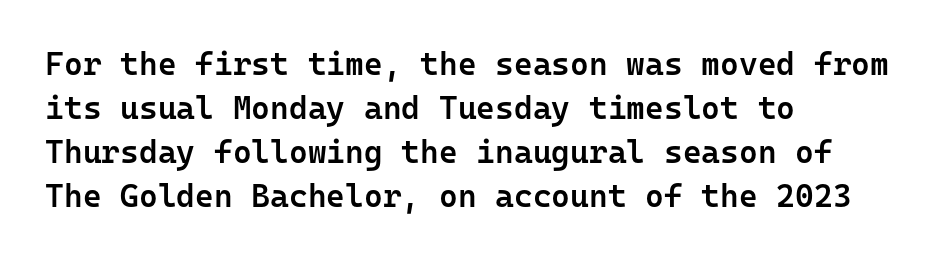
The zone under the glyphs is completely vacant. Normally led — the rows are evenly, conventionally spaced. Nope, not italic — everything's standing straight. Visually the block forms a straight wall on the left and a jagged coastline on the right.
